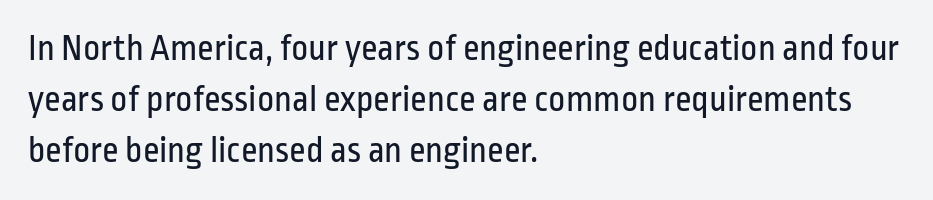
Q: Is the text bold? A: No.
Q: Is the text italic (slanted)? A: No, it is upright.
Q: Is the typeface a serif or a sans-serif typeface? A: Sans-serif.
Q: Is the text underlined? A: No.
Q: How is the paragraph aligned? A: Left-aligned.
Q: Is the spacing between letters normal or unusually wide? A: Normal.
Q: Is the spacing between lines tight, normal or loose? A: Normal.
Q: Width (condensed, normal, or wide)? A: Condensed.
Q: Stroke contrast? A: Low.
Q: x-height? A: Medium.
Q: Monospaced? A: No.
